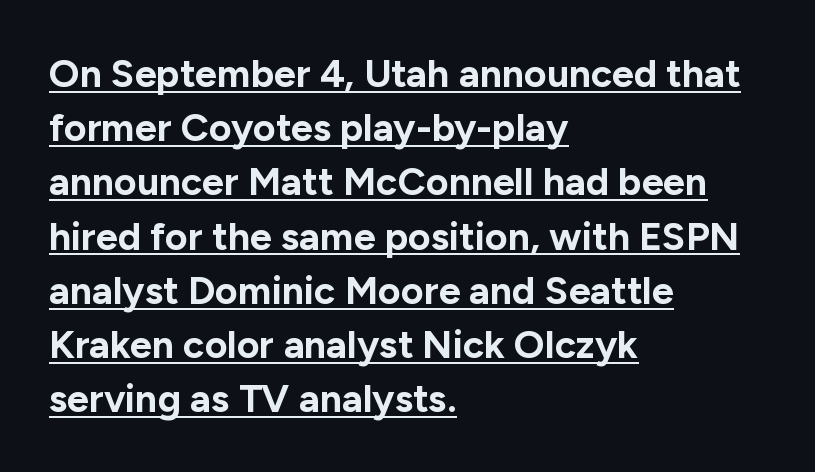
Q: Is the text bold? A: Yes.
Q: Is the text italic (slanted)? A: No, it is upright.
Q: Is the typeface a serif or a sans-serif typeface? A: Sans-serif.
Q: Is the text underlined? A: Yes.
Q: How is the paragraph aligned? A: Left-aligned.
Q: Is the spacing between letters normal or unusually wide? A: Normal.
Q: Is the spacing between lines tight, normal or loose? A: Normal.
Q: Width (condensed, normal, or wide)? A: Normal.
Q: Stroke contrast? A: Low.
Q: x-height? A: Medium.
Q: Monospaced? A: No.
